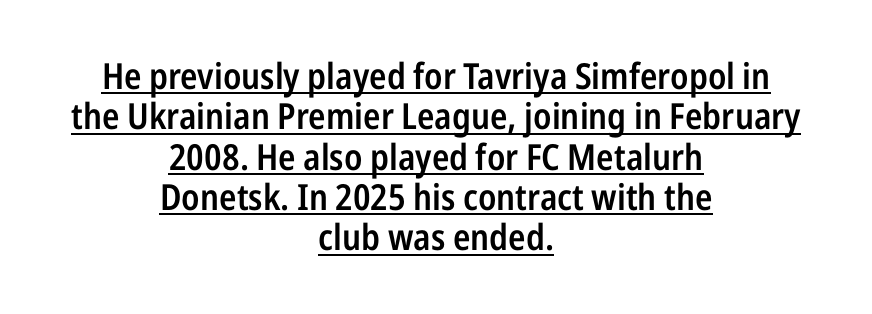
Q: Is the text bold? A: Semi-bold.
Q: Is the text italic (slanted)? A: No, it is upright.
Q: Is the typeface a serif or a sans-serif typeface? A: Sans-serif.
Q: Is the text underlined? A: Yes.
Q: How is the paragraph aligned? A: Centered.
Q: Is the spacing between letters normal or unusually wide? A: Normal.
Q: Is the spacing between lines tight, normal or loose? A: Tight.
Q: Width (condensed, normal, or wide)? A: Condensed.
Q: Stroke contrast? A: Low.
Q: x-height? A: Medium.
Q: Monospaced? A: No.
